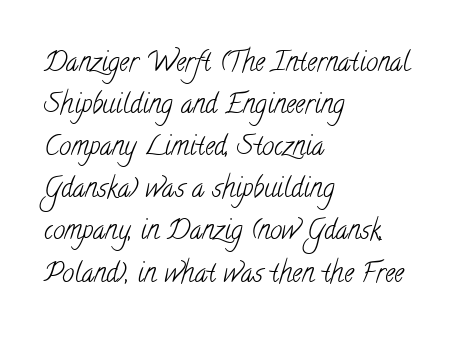
The image shows 27 px text type; set left-aligned, normal line spacing (1.56x), normal letter spacing, not underlined.
